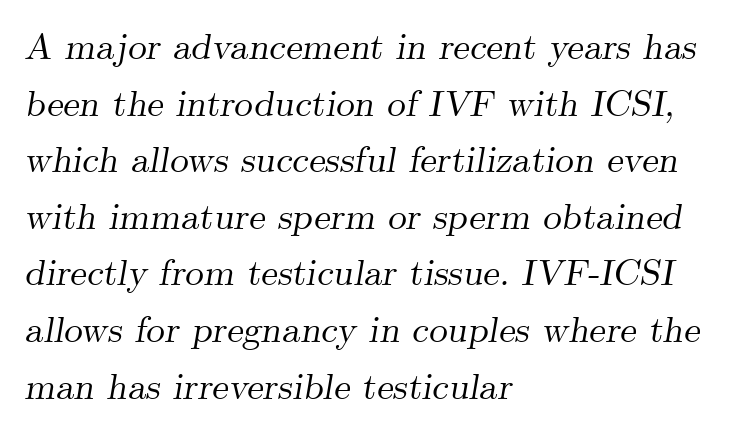
Q: Is the text italic (slanted)? A: Yes, it leans right by about 9 degrees.
Q: Is the typeface a serif or a sans-serif typeface? A: Serif.
Q: Is the text underlined? A: No.
Q: How is the paragraph aligned? A: Left-aligned.
Q: Is the spacing between letters normal or unusually wide? A: Normal.
Q: Is the spacing between lines tight, normal or loose? A: Normal.
Q: Width (condensed, normal, or wide)? A: Normal.
Q: Stroke contrast? A: Medium.
Q: x-height? A: Small.
Q: Monospaced? A: No.
